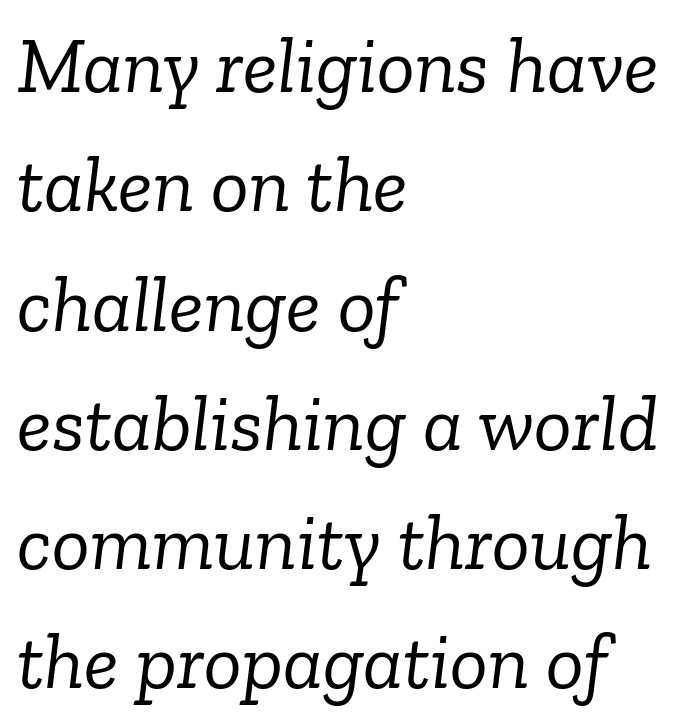
{"serif": "yes", "italic": "yes", "lean": "right", "slant_degrees": 6, "bold": "no", "weight": "light", "width": "normal", "stroke_contrast": "low", "x_height": "medium", "monospaced": "no", "underline": "no", "align": "left", "line_spacing": "normal", "line_spacing_ratio": 1.51, "letter_spacing": "normal", "letter_spacing_em": 0.0, "glyph_px": 79}
